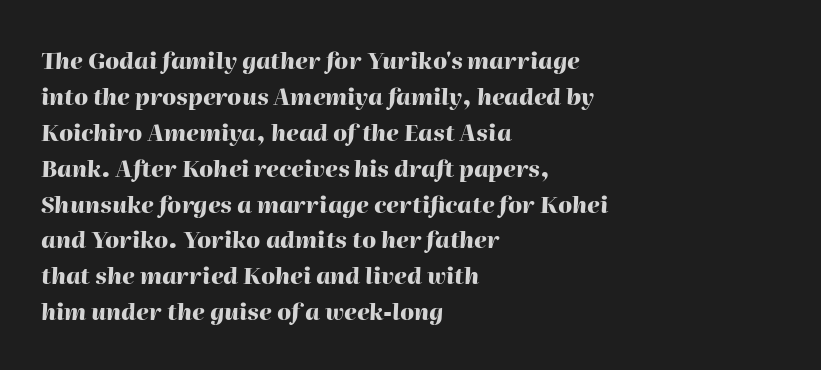
Q: Is the text bold? A: Yes.
Q: Is the text italic (slanted)? A: Yes, it leans right by about 2 degrees.
Q: Is the text underlined? A: No.
Q: How is the paragraph aligned? A: Left-aligned.
Q: Is the spacing between letters normal or unusually wide? A: Normal.
Q: Is the spacing between lines tight, normal or loose? A: Normal.
